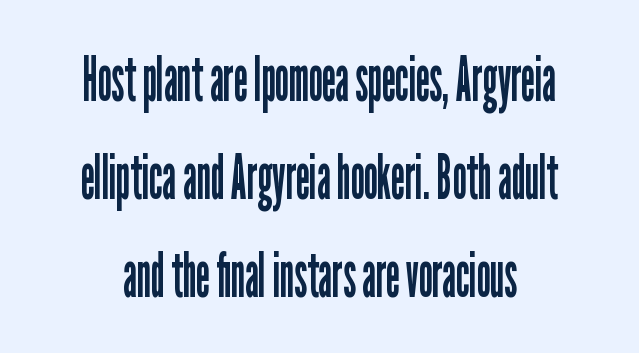
{"serif": "no", "italic": "no", "bold": "no", "weight": "regular", "width": "condensed", "stroke_contrast": "low", "x_height": "medium", "monospaced": "no", "underline": "no", "align": "center", "line_spacing": "normal", "line_spacing_ratio": 1.58, "letter_spacing": "normal", "letter_spacing_em": 0.0, "glyph_px": 62}
